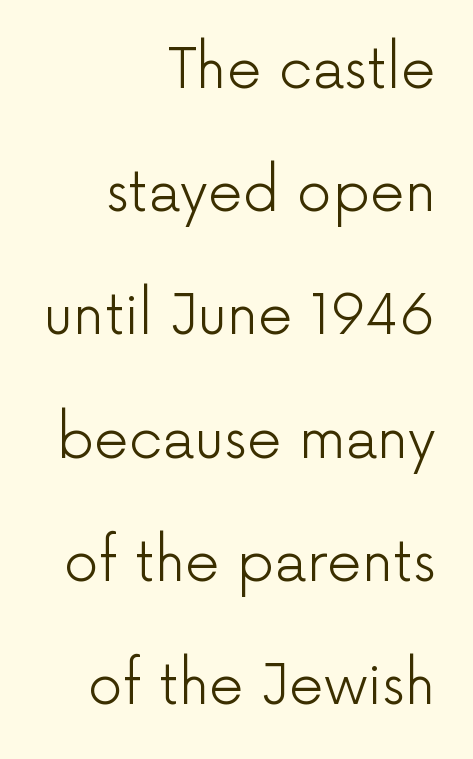
The image shows 55 px light sans-serif type, upright; set right-aligned, loose line spacing (2.24x), normal letter spacing, not underlined; low stroke contrast and a medium x-height.
